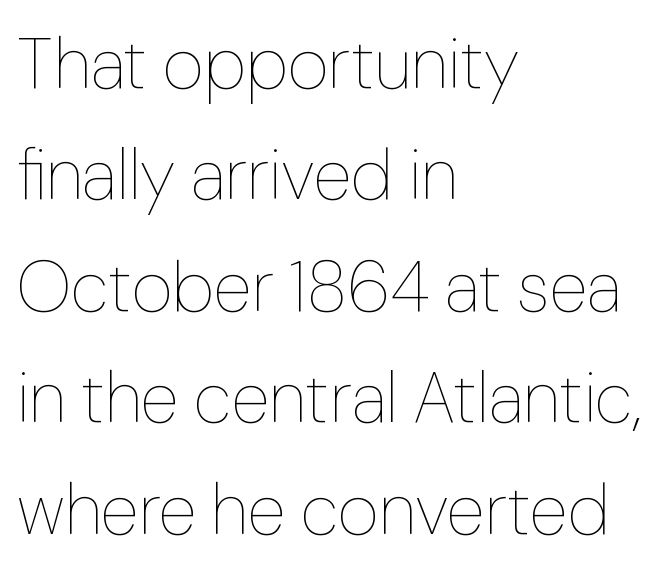
The image shows 71 px thin type, upright; set left-aligned, normal line spacing (1.57x), normal letter spacing, not underlined; low stroke contrast and a medium x-height.
